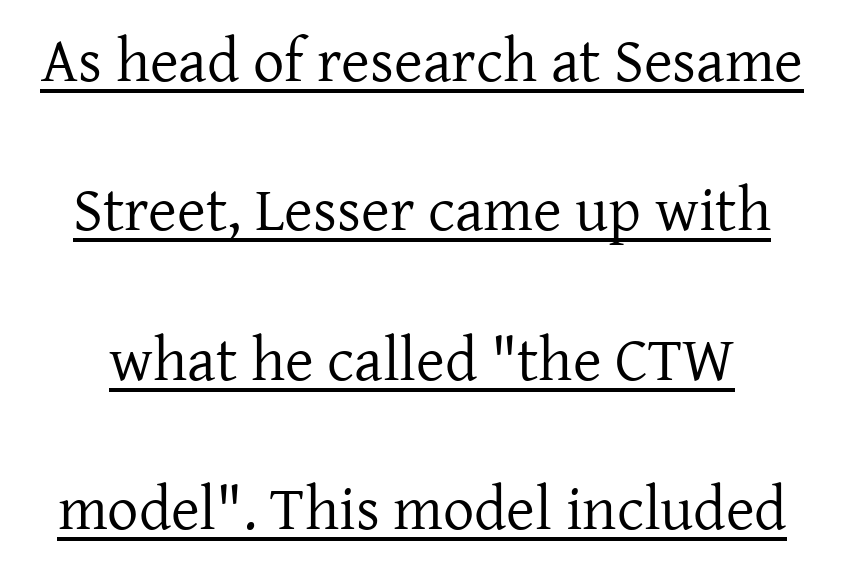
Little horizontal feet cap the strokes, marking this as serif type. The typeface has the unassuming heft of standard copy or less. The specimen reads as upright at a glance. Note the varied advance widths — an 'i' is clearly narrower than an 'm'. Here the glyphs are tracked normally, forming tight word shapes.
